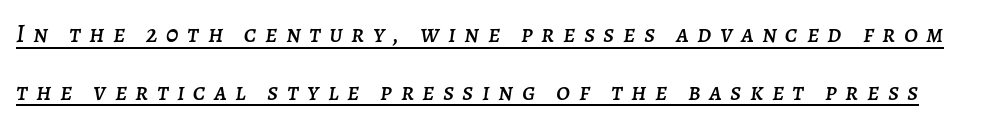
{"italic": "yes", "lean": "right", "slant_degrees": 7, "underline": "yes", "line_spacing": "loose", "line_spacing_ratio": 2.31, "letter_spacing": "wide", "letter_spacing_em": 0.34, "glyph_px": 25}
